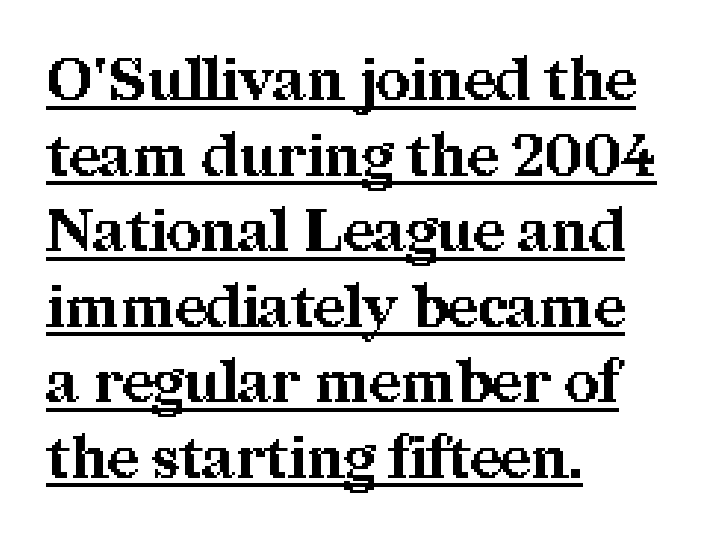
Q: Is the text bold? A: Yes.
Q: Is the text italic (slanted)? A: No, it is upright.
Q: Is the typeface a serif or a sans-serif typeface? A: Serif.
Q: Is the text underlined? A: Yes.
Q: How is the paragraph aligned? A: Left-aligned.
Q: Is the spacing between letters normal or unusually wide? A: Normal.
Q: Is the spacing between lines tight, normal or loose? A: Normal.
Q: Width (condensed, normal, or wide)? A: Normal.
Q: Stroke contrast? A: Medium.
Q: x-height? A: Medium.
Q: Monospaced? A: No.
